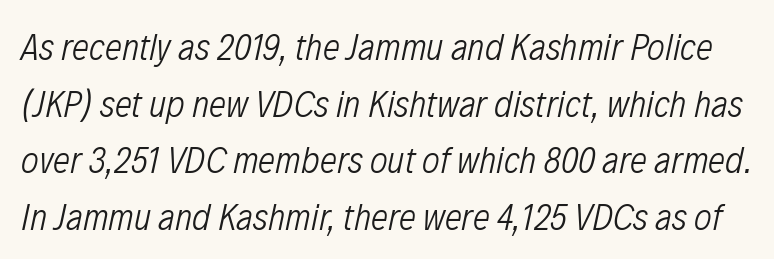
Proportional: the letters do not fall into vertical columns. An italicized treatment has been applied to the whole sample. The weight tops out at a normal text grade. Vertical spacing — default. Compared with typical body copy, the letter spacing here is the same. Decoration check: the copy has no underline.
